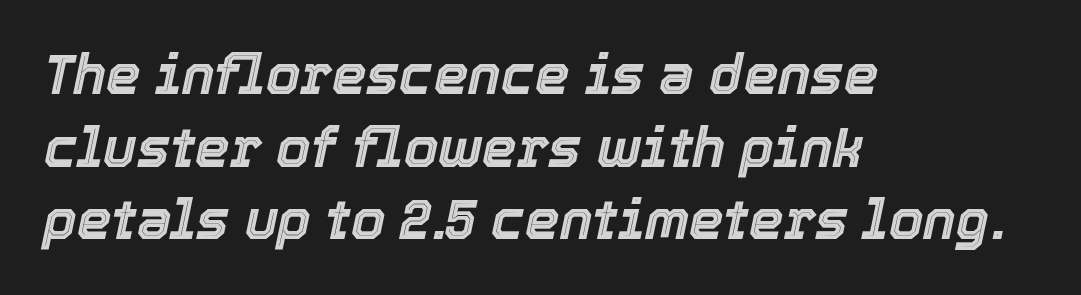
{"italic": "yes", "lean": "right", "slant_degrees": 12, "width": "normal", "x_height": "medium", "monospaced": "no", "underline": "no", "align": "left", "line_spacing": "normal", "line_spacing_ratio": 1.32, "letter_spacing": "normal", "letter_spacing_em": 0.0, "glyph_px": 55}
